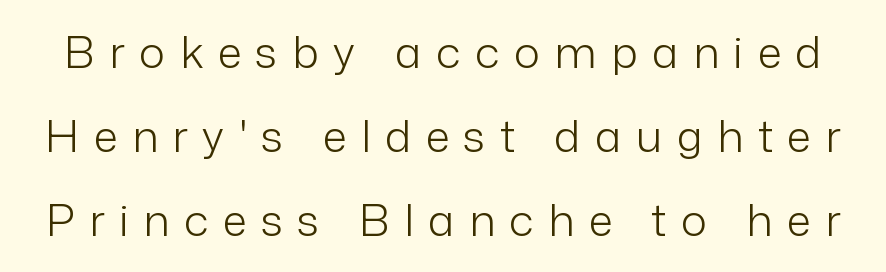
The image shows 44 px light sans-serif type, upright; set loose line spacing (1.91x), unusually wide letter spacing (+0.33 em), not underlined; low stroke contrast and a medium x-height.
